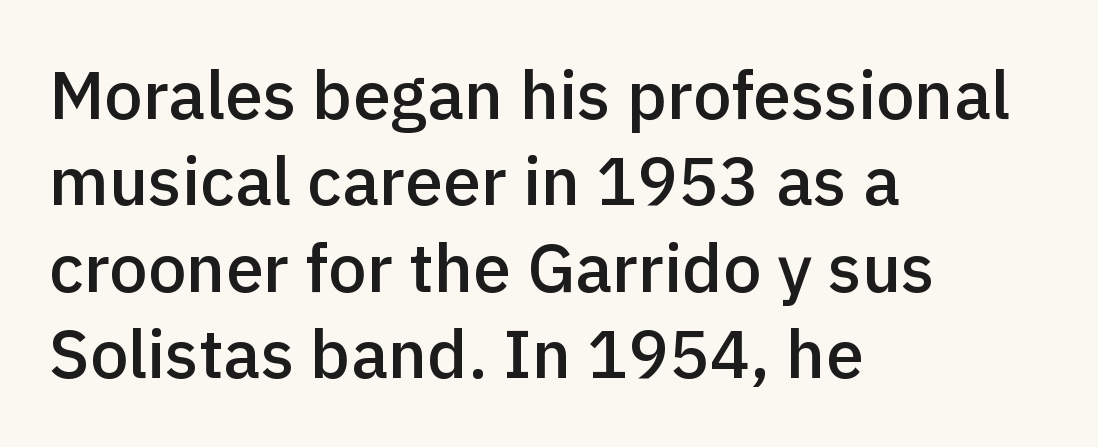
This sample has the flowing, uneven cadence of proportional lettering. This rendering leaves character spacing at its baseline value. Caption: multi-line text, flush left, ragged right. As a designer I'd log this as weight 600, semibold.
